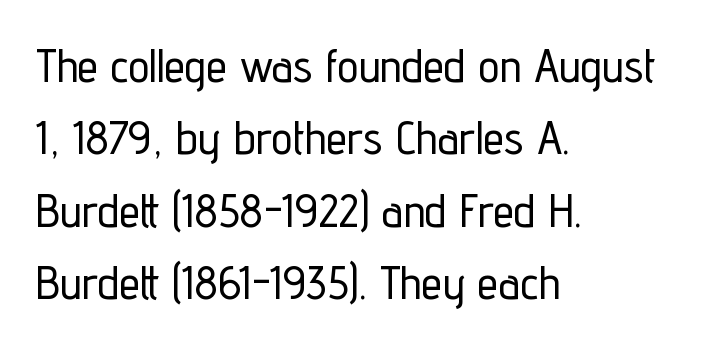
The image shows 47 px condensed sans-serif type, upright; set left-aligned, normal line spacing (1.54x), normal letter spacing, not underlined; low stroke contrast and a medium x-height.
